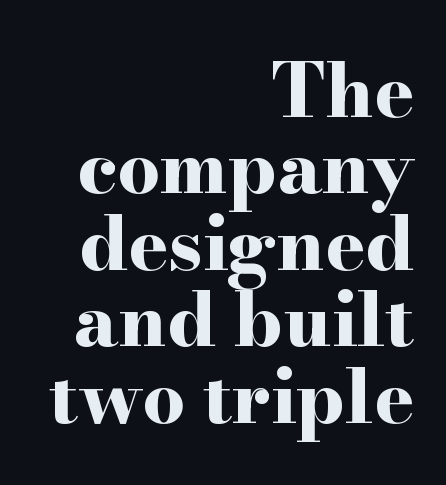
The image shows 75 px bold, wide serif type, upright; set right-aligned, tight line spacing (1.02x), normal letter spacing, not underlined; high stroke contrast and a small x-height.
